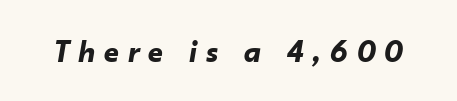
The glyphs have the mass of a bold cut. A clean baseline with only descenders dipping below it. The rendering inserts visible extra space after every character. Is the type slanted? Yes — the strokes lean at a clear angle. Character widths vary here, with narrow letters taking less room than wide ones.
